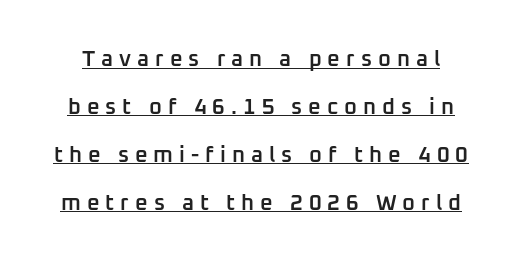
Q: Is the text bold? A: Semi-bold.
Q: Is the text italic (slanted)? A: No, it is upright.
Q: Is the text underlined? A: Yes.
Q: Is the spacing between letters normal or unusually wide? A: Unusually wide.
Q: Is the spacing between lines tight, normal or loose? A: Loose.
